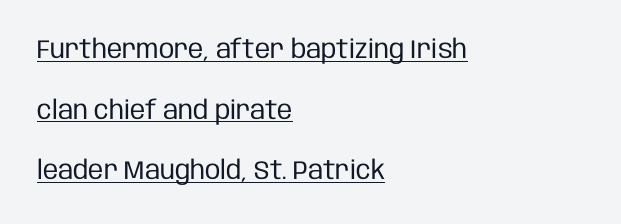
Vertically, the passage feels expansive, rows floating well apart. A light-to-regular cut is what we see here. The setting favours the left margin, as ordinary paragraphs usually do. Every word sits above its own underline.
